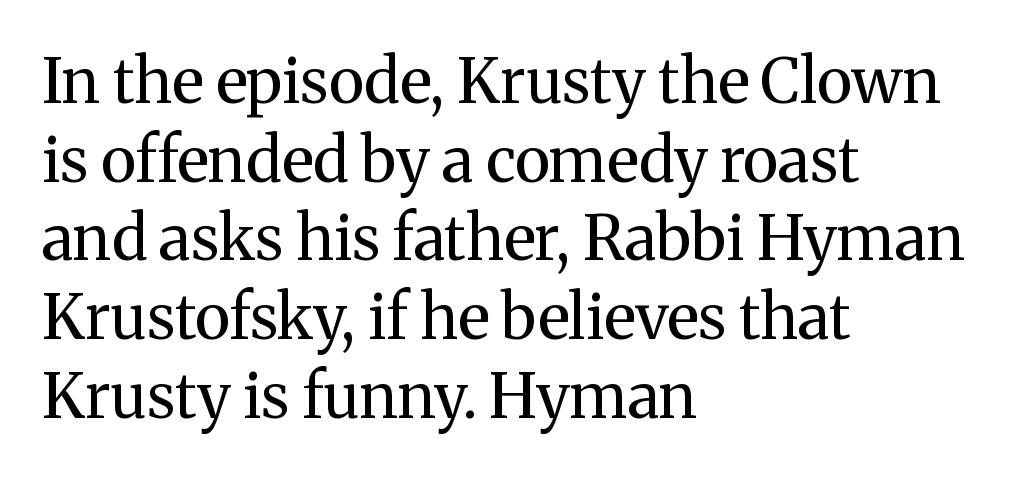
The weight tops out at a normal text grade. The face used here is proportionally spaced, like ordinary book or web type. The rows are spaced the way most documents space them. These lines are composed in type with serifs. Posture: upright roman.
